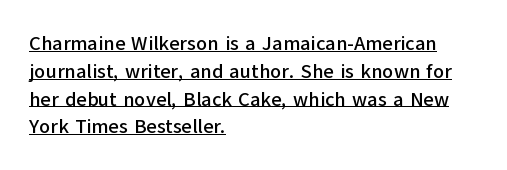
Q: Is the text italic (slanted)? A: No, it is upright.
Q: Is the text underlined? A: Yes.
Q: How is the paragraph aligned? A: Left-aligned.
Q: Is the spacing between letters normal or unusually wide? A: Normal.
Q: Is the spacing between lines tight, normal or loose? A: Normal.
